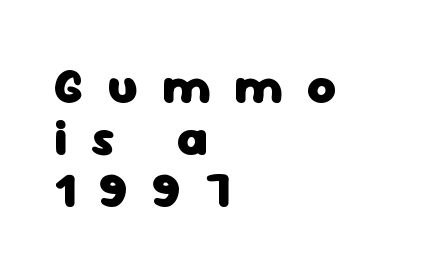
Q: Is the text bold? A: Yes.
Q: Is the text italic (slanted)? A: No, it is upright.
Q: Is the typeface a serif or a sans-serif typeface? A: Sans-serif.
Q: Is the text underlined? A: No.
Q: How is the paragraph aligned? A: Left-aligned.
Q: Is the spacing between letters normal or unusually wide? A: Unusually wide.
Q: Is the spacing between lines tight, normal or loose? A: Tight.
Q: Width (condensed, normal, or wide)? A: Normal.
Q: Stroke contrast? A: Low.
Q: x-height? A: Medium.
Q: Monospaced? A: No.
